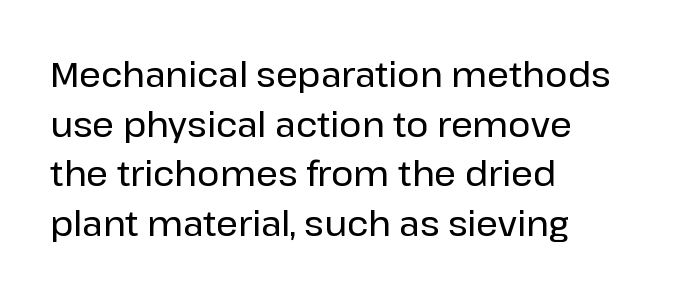
The image shows 34 px sans-serif type, upright; set left-aligned, normal line spacing (1.46x), normal letter spacing, not underlined; low stroke contrast and a medium x-height.
